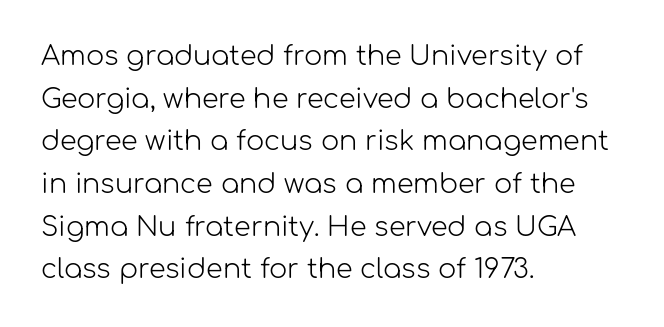
Q: Is the text bold? A: No.
Q: Is the text italic (slanted)? A: No, it is upright.
Q: Is the text underlined? A: No.
Q: How is the paragraph aligned? A: Left-aligned.
Q: Is the spacing between letters normal or unusually wide? A: Normal.
Q: Is the spacing between lines tight, normal or loose? A: Normal.
